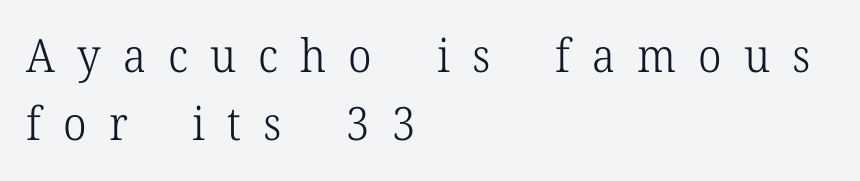
Q: Is the text bold? A: No.
Q: Is the text italic (slanted)? A: No, it is upright.
Q: Is the typeface a serif or a sans-serif typeface? A: Serif.
Q: Is the text underlined? A: No.
Q: How is the paragraph aligned? A: Left-aligned.
Q: Is the spacing between letters normal or unusually wide? A: Unusually wide.
Q: Is the spacing between lines tight, normal or loose? A: Normal.
Q: Width (condensed, normal, or wide)? A: Normal.
Q: Stroke contrast? A: Low.
Q: x-height? A: Medium.
Q: Monospaced? A: No.
